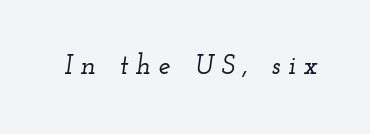
The image shows 27 px text type, italic (leaning right); set unusually wide letter spacing (+0.29 em), not underlined.
